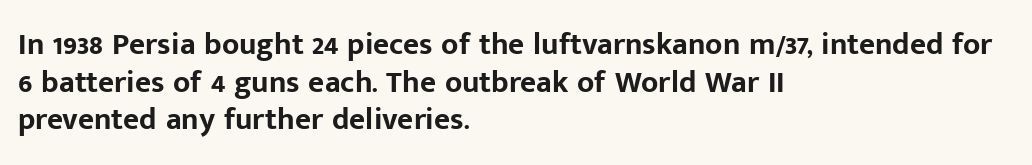
Q: Is the text bold? A: Yes.
Q: Is the text italic (slanted)? A: No, it is upright.
Q: Is the typeface a serif or a sans-serif typeface? A: Sans-serif.
Q: Is the text underlined? A: No.
Q: How is the paragraph aligned? A: Left-aligned.
Q: Is the spacing between letters normal or unusually wide? A: Normal.
Q: Width (condensed, normal, or wide)? A: Normal.
Q: Stroke contrast? A: Low.
Q: x-height? A: Medium.
Q: Monospaced? A: No.
